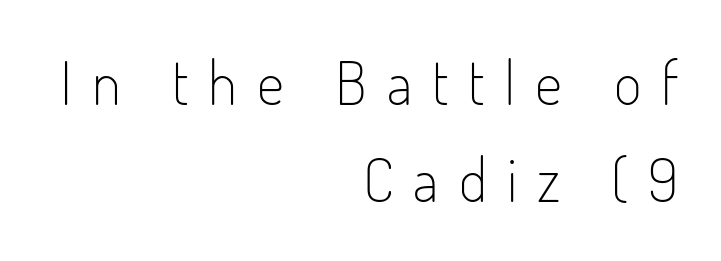
{"serif": "no", "italic": "no", "bold": "no", "weight": "light", "width": "condensed", "stroke_contrast": "low", "x_height": "small", "monospaced": "no", "underline": "no", "align": "right", "line_spacing": "normal", "line_spacing_ratio": 1.62, "letter_spacing": "wide", "letter_spacing_em": 0.33, "glyph_px": 60}
